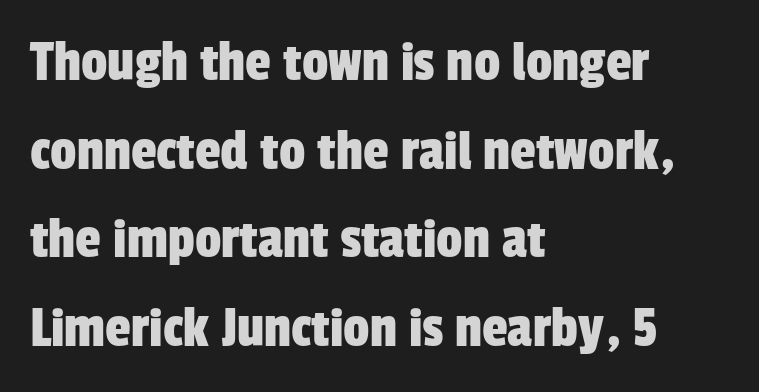
The image shows 58 px condensed sans-serif type; set left-aligned, normal line spacing (1.53x), normal letter spacing, not underlined; low stroke contrast and a medium x-height.
